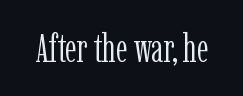
The face used here is seriffed, in the tradition of book romans. Think of a printed novel: that variable character pitch is what you see here. The weight would be labelled regular, book, light, or lighter still. Letter spacing: default. The specimen reads as upright at a glance.
